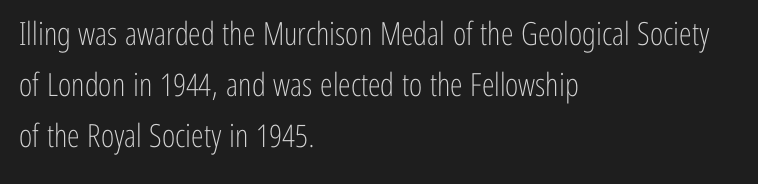
{"serif": "no", "italic": "no", "bold": "no", "weight": "light", "width": "condensed", "stroke_contrast": "low", "x_height": "medium", "monospaced": "no", "underline": "no", "align": "left", "line_spacing": "normal", "line_spacing_ratio": 1.59, "letter_spacing": "normal", "letter_spacing_em": 0.0, "glyph_px": 32}
